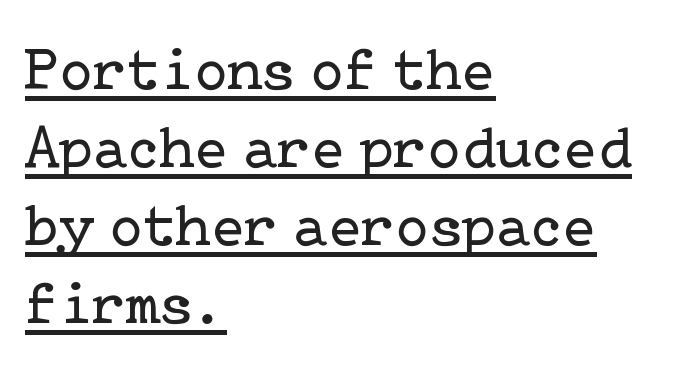
The compositor pushed each line to the left boundary. In terms of letterspacing, this is plain default setting. Compared with a typical body face, this is equally light or lighter still. Leading matches the norm, producing a regular column.
